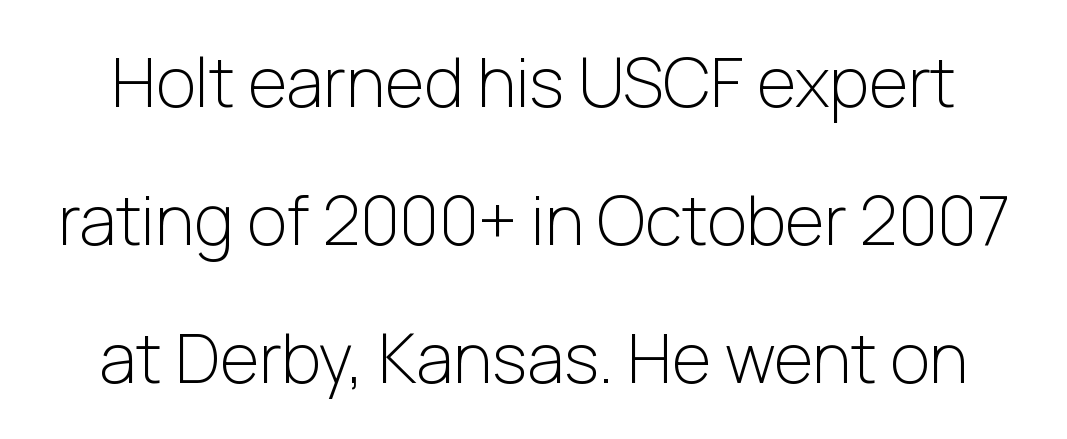
Q: Is the text bold? A: No.
Q: Is the text italic (slanted)? A: No, it is upright.
Q: Is the typeface a serif or a sans-serif typeface? A: Sans-serif.
Q: Is the text underlined? A: No.
Q: Is the spacing between letters normal or unusually wide? A: Normal.
Q: Is the spacing between lines tight, normal or loose? A: Loose.
Q: Width (condensed, normal, or wide)? A: Normal.
Q: Stroke contrast? A: Low.
Q: x-height? A: Medium.
Q: Monospaced? A: No.
